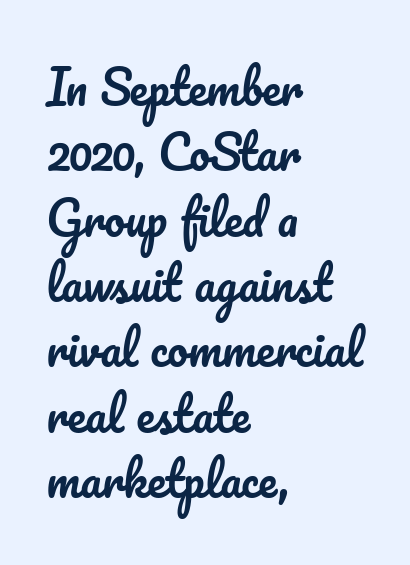
Q: Is the text italic (slanted)? A: Yes.
Q: Is the text underlined? A: No.
Q: How is the paragraph aligned? A: Left-aligned.
Q: Is the spacing between letters normal or unusually wide? A: Normal.
Q: Is the spacing between lines tight, normal or loose? A: Normal.
Q: Width (condensed, normal, or wide)? A: Normal.
Q: Stroke contrast? A: Low.
Q: x-height? A: Small.
Q: Monospaced? A: No.
